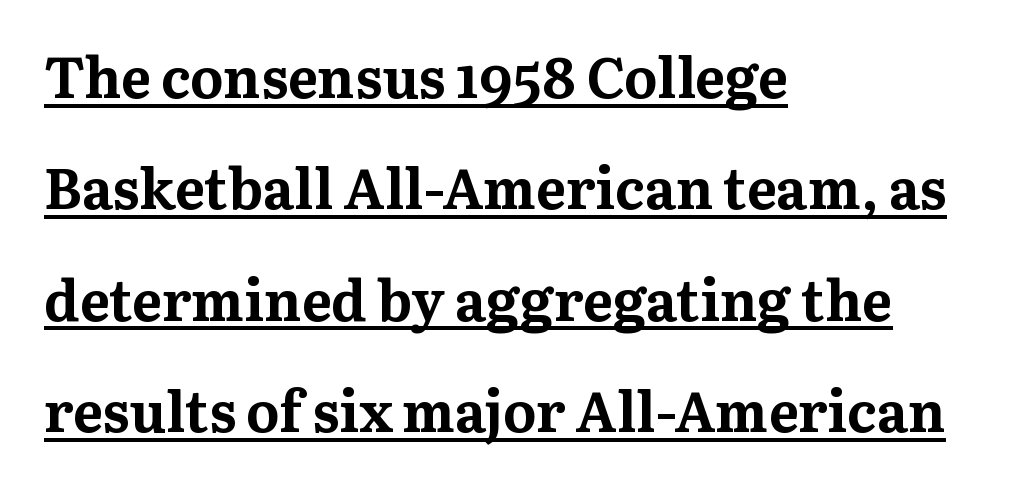
This sample uses an upright cut, with every glyph sitting square on the baseline. A great deal of white space separates one row of letters from the next. Each letter's strokes conclude with small projecting serifs. Every row of glyphs begins at an identical x-position on the left. Caption: bold face, heavy strokes. Tracking here is standard; glyphs follow each other at the usual distance.
